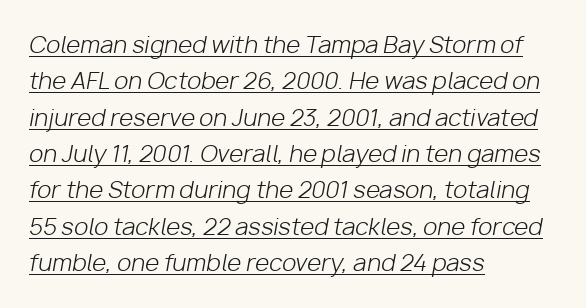
The image shows 23 px text type, italic (leaning right); set left-aligned, normal line spacing (1.58x), normal letter spacing, underlined.
